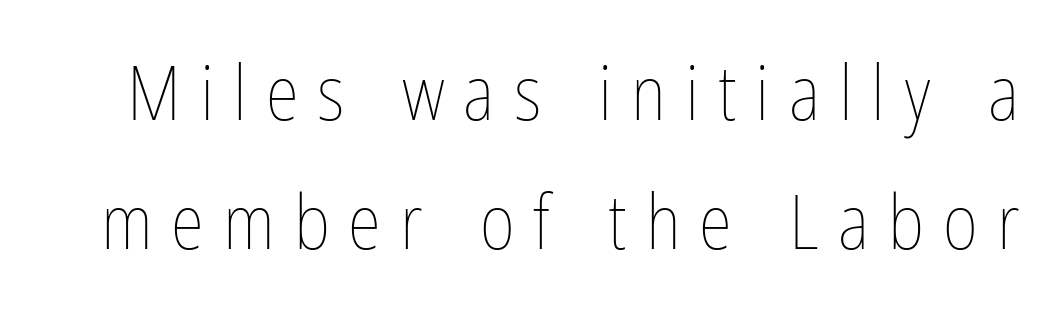
{"italic": "no", "bold": "no", "weight": "thin", "width": "condensed", "stroke_contrast": "low", "x_height": "medium", "monospaced": "no", "underline": "no", "line_spacing": "normal", "line_spacing_ratio": 1.7, "letter_spacing": "wide", "letter_spacing_em": 0.25, "glyph_px": 76}
